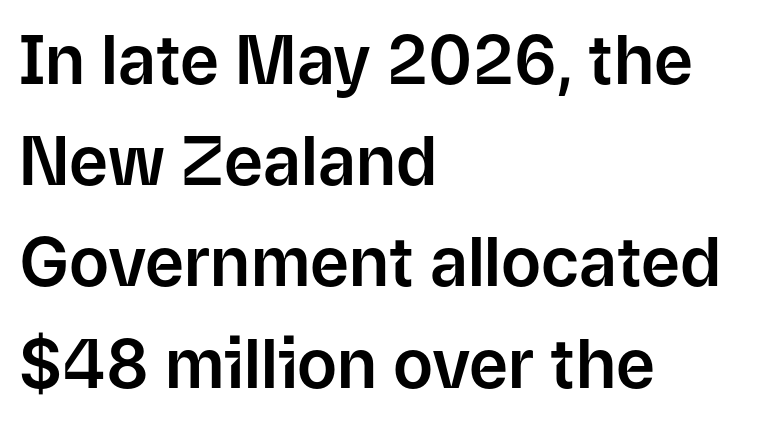
Q: Is the text italic (slanted)? A: No, it is upright.
Q: Is the typeface a serif or a sans-serif typeface? A: Sans-serif.
Q: Is the text underlined? A: No.
Q: How is the paragraph aligned? A: Left-aligned.
Q: Is the spacing between letters normal or unusually wide? A: Normal.
Q: Is the spacing between lines tight, normal or loose? A: Normal.
Q: Width (condensed, normal, or wide)? A: Normal.
Q: Stroke contrast? A: Low.
Q: x-height? A: Medium.
Q: Monospaced? A: No.
